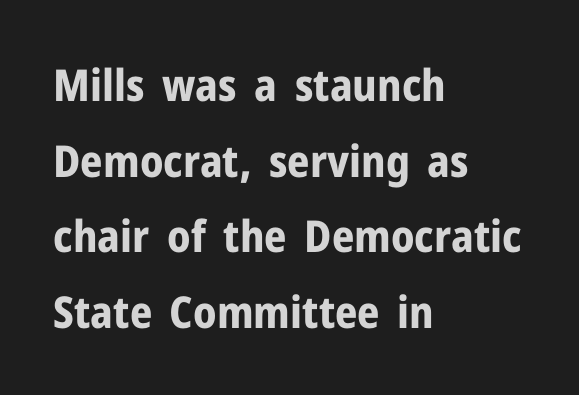
{"serif": "no", "italic": "no", "bold": "yes", "weight": "bold", "width": "normal", "stroke_contrast": "low", "x_height": "medium", "monospaced": "no", "underline": "no", "align": "left", "line_spacing_ratio": 1.72, "letter_spacing": "normal", "letter_spacing_em": 0.0, "glyph_px": 44}
